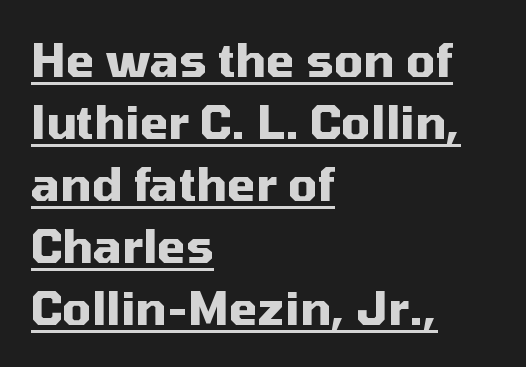
Q: Is the text bold? A: Yes.
Q: Is the text italic (slanted)? A: No, it is upright.
Q: Is the typeface a serif or a sans-serif typeface? A: Sans-serif.
Q: Is the text underlined? A: Yes.
Q: How is the paragraph aligned? A: Left-aligned.
Q: Is the spacing between letters normal or unusually wide? A: Normal.
Q: Is the spacing between lines tight, normal or loose? A: Normal.
Q: Width (condensed, normal, or wide)? A: Normal.
Q: Stroke contrast? A: Medium.
Q: x-height? A: Medium.
Q: Monospaced? A: No.
